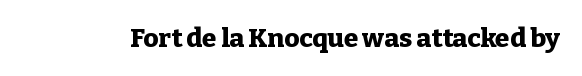
{"italic": "no", "bold": "yes", "underline": "no", "letter_spacing": "normal", "letter_spacing_em": 0.0, "glyph_px": 26}
